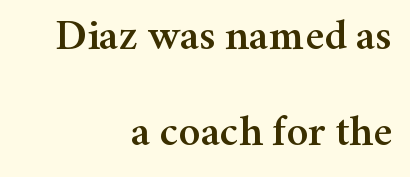
Q: Is the text italic (slanted)? A: No, it is upright.
Q: Is the typeface a serif or a sans-serif typeface? A: Serif.
Q: Is the text underlined? A: No.
Q: How is the paragraph aligned? A: Right-aligned.
Q: Is the spacing between letters normal or unusually wide? A: Normal.
Q: Is the spacing between lines tight, normal or loose? A: Loose.
Q: Width (condensed, normal, or wide)? A: Normal.
Q: Stroke contrast? A: Medium.
Q: x-height? A: Medium.
Q: Monospaced? A: No.
